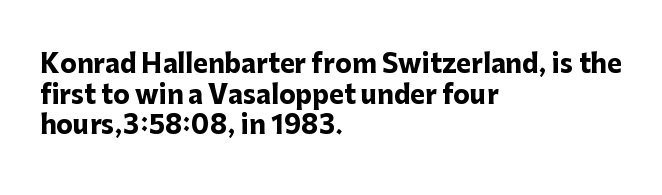
Q: Is the text bold? A: Yes.
Q: Is the text italic (slanted)? A: No, it is upright.
Q: Is the text underlined? A: No.
Q: How is the paragraph aligned? A: Left-aligned.
Q: Is the spacing between letters normal or unusually wide? A: Normal.
